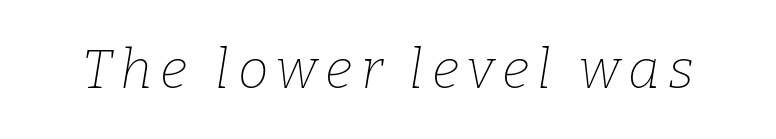
Q: Is the text bold? A: No.
Q: Is the text italic (slanted)? A: Yes, it leans right by about 9 degrees.
Q: Is the typeface a serif or a sans-serif typeface? A: Serif.
Q: Is the text underlined? A: No.
Q: Width (condensed, normal, or wide)? A: Normal.
Q: Stroke contrast? A: Low.
Q: x-height? A: Medium.
Q: Monospaced? A: No.
